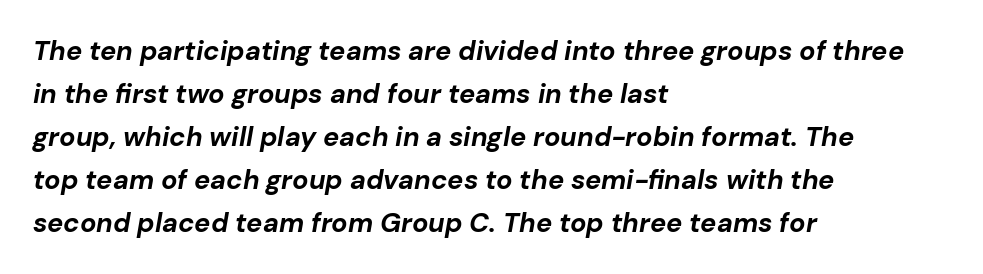
Q: Is the text bold? A: Yes.
Q: Is the text italic (slanted)? A: Yes, it leans right by about 10 degrees.
Q: Is the text underlined? A: No.
Q: How is the paragraph aligned? A: Left-aligned.
Q: Is the spacing between letters normal or unusually wide? A: Normal.
Q: Is the spacing between lines tight, normal or loose? A: Normal.
